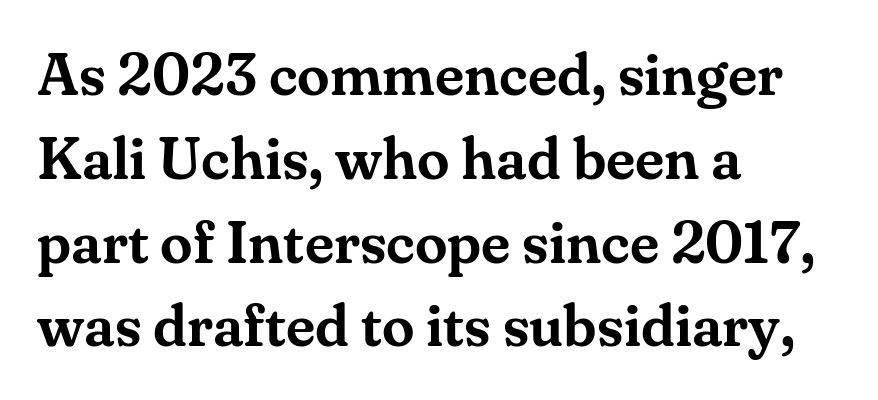
{"serif": "yes", "italic": "no", "width": "normal", "stroke_contrast": "medium", "x_height": "small", "monospaced": "no", "underline": "no", "align": "left", "line_spacing": "normal", "line_spacing_ratio": 1.42, "letter_spacing": "normal", "letter_spacing_em": 0.0, "glyph_px": 59}
